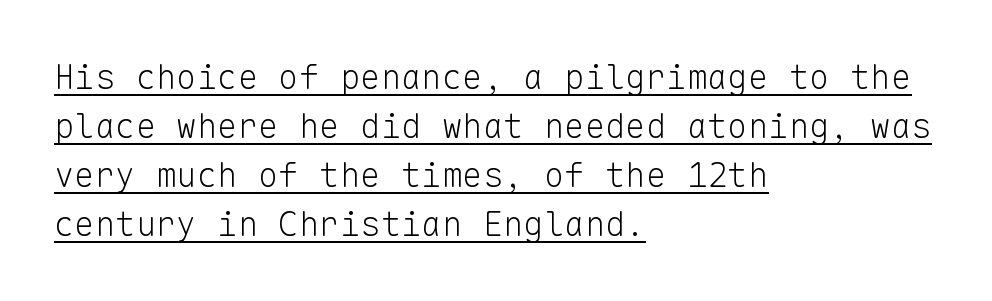
{"serif": "no", "italic": "no", "bold": "no", "weight": "light", "width": "normal", "stroke_contrast": "low", "x_height": "medium", "monospaced": "yes", "underline": "yes", "align": "left", "line_spacing": "normal", "line_spacing_ratio": 1.44, "letter_spacing": "normal", "letter_spacing_em": 0.0, "glyph_px": 34}
